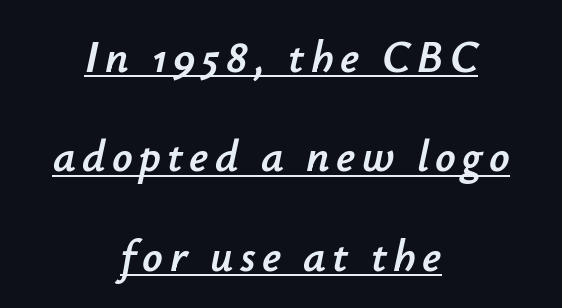
The image shows 45 px text type, italic (leaning right); set centered, loose line spacing (2.21x), underlined; low stroke contrast and a small x-height.
